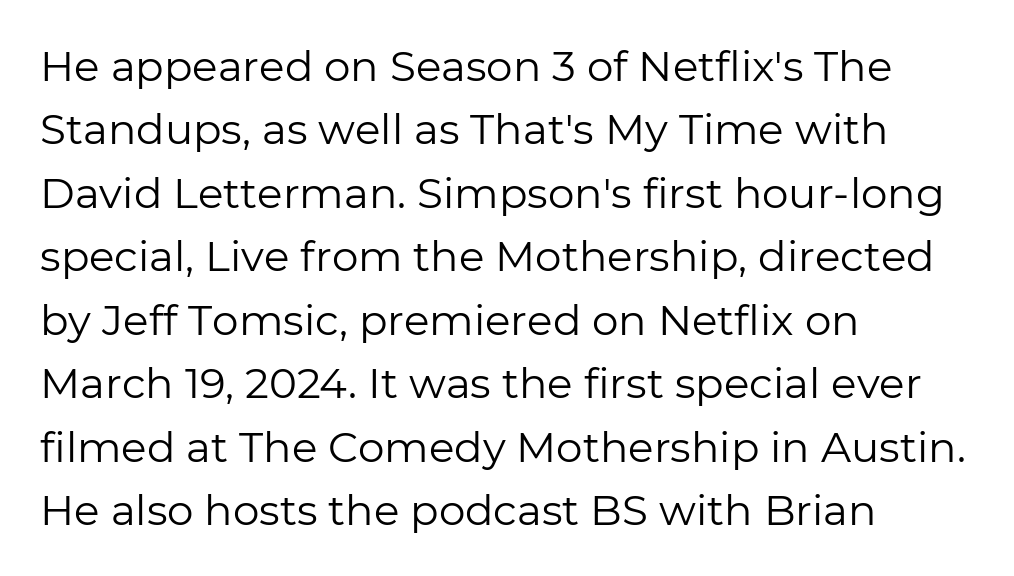
The image shows 42 px regular-weight sans-serif type, upright; set left-aligned, normal line spacing (1.51x), normal letter spacing, not underlined; low stroke contrast and a medium x-height.
